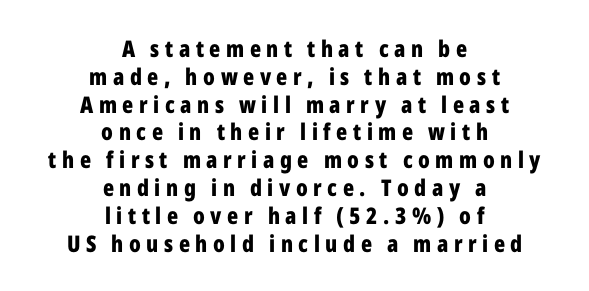
Ordinary non-slanted type is in use. The text block is weighted toward neither margin, spreading evenly from the middle. The space directly below the letters is spotless. Characters follow at a spacing far wider than the type designer built in. The strokes are fattened all the way to bold.
